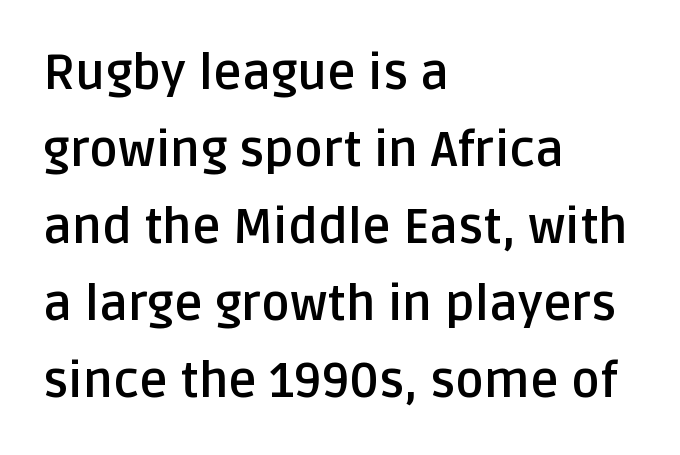
Q: Is the text bold? A: Yes.
Q: Is the text italic (slanted)? A: No, it is upright.
Q: Is the typeface a serif or a sans-serif typeface? A: Sans-serif.
Q: Is the text underlined? A: No.
Q: How is the paragraph aligned? A: Left-aligned.
Q: Is the spacing between letters normal or unusually wide? A: Normal.
Q: Is the spacing between lines tight, normal or loose? A: Normal.
Q: Width (condensed, normal, or wide)? A: Normal.
Q: Stroke contrast? A: Low.
Q: x-height? A: Large.
Q: Monospaced? A: No.
